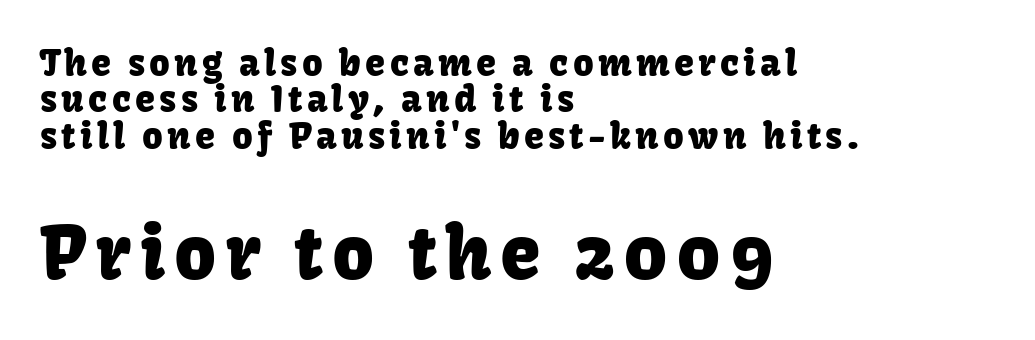
{"serif": "no", "italic": "no", "width": "normal", "stroke_contrast": "low", "x_height": "medium", "monospaced": "no", "underline": "no", "align": "left", "line_spacing": "tight", "line_spacing_ratio": 1.01, "larger_block": "second", "size_ratio": 2.03, "glyph_px": 73}
